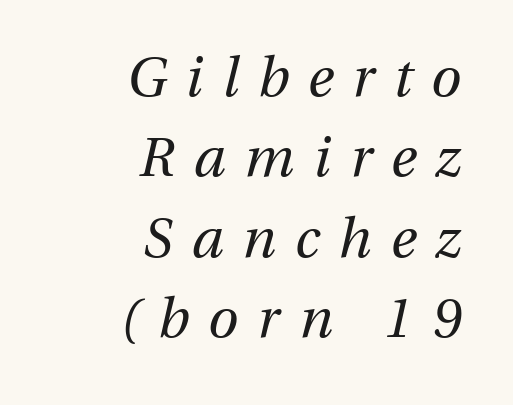
Every character sits at an angle, as italics do. Descenders are the only things crossing below the line. Do the characters align in a grid? No, the font is proportional. Stems and bowls with no extra thickness — not bold.
